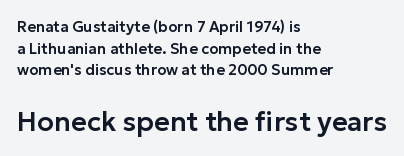
Clear beneath every line of the passage. Vertical spacing — default. These lines were composed using upright roman letters. This layout puts the modest block above and the oversized block below. The rag falls on the right side of this text block. Caption: standard tracking, unaltered.
